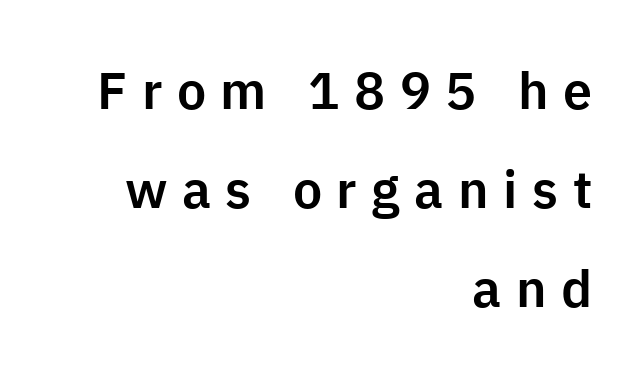
{"serif": "no", "italic": "no", "width": "normal", "stroke_contrast": "low", "x_height": "medium", "monospaced": "no", "underline": "no", "align": "right", "line_spacing": "loose", "line_spacing_ratio": 1.9, "letter_spacing": "wide", "letter_spacing_em": 0.28, "glyph_px": 52}
